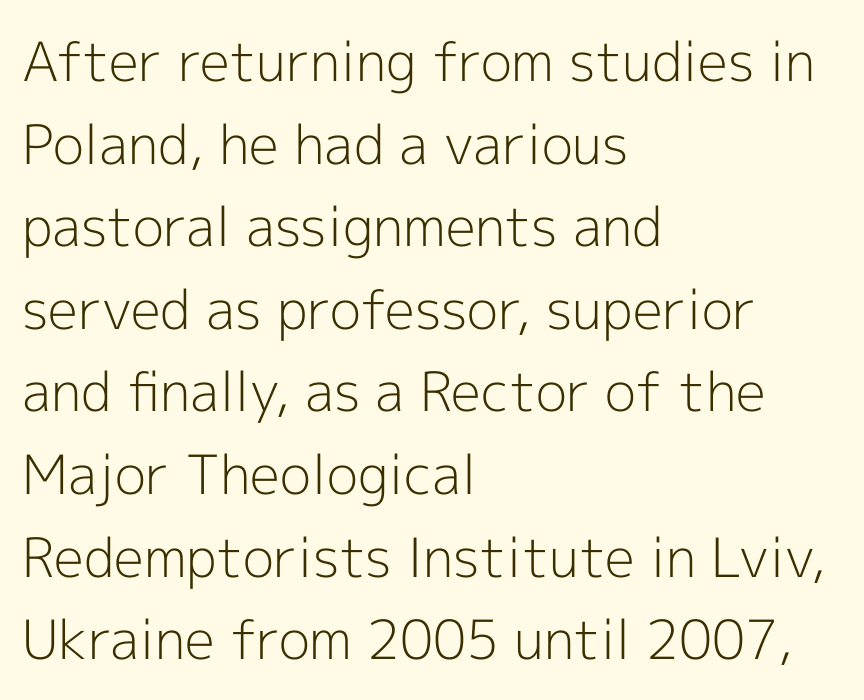
The space beneath each line is pristine and unruled. Do the characters align in a grid? No, the font is proportional. Font category for this specimen: sans-serif. These lines keep a tight, regular rhythm from letter to letter. If you measured baseline to baseline, you'd find a middling distance. The lines are quadded left.
